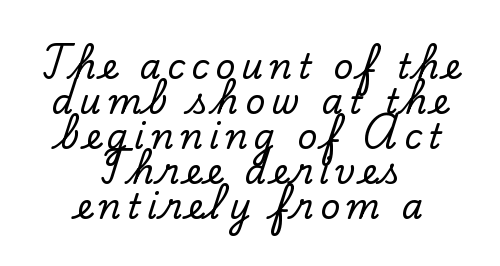
The image shows 34 px serif type; set centered, tight line spacing (1.03x), not underlined; low stroke contrast and a small x-height.
